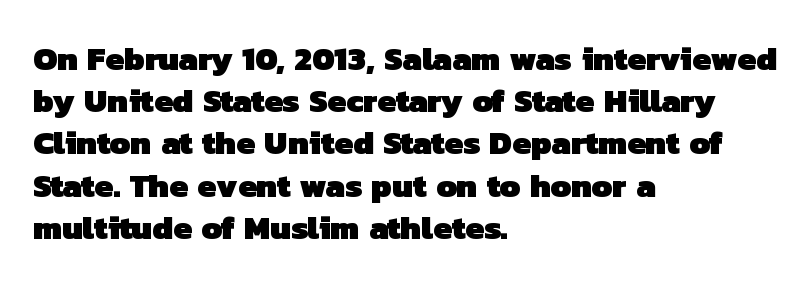
{"serif": "no", "bold": "yes", "weight": "heavy", "width": "normal", "stroke_contrast": "low", "x_height": "medium", "monospaced": "no", "underline": "no", "align": "left", "line_spacing": "normal", "line_spacing_ratio": 1.28, "letter_spacing": "normal", "letter_spacing_em": 0.0, "glyph_px": 33}
